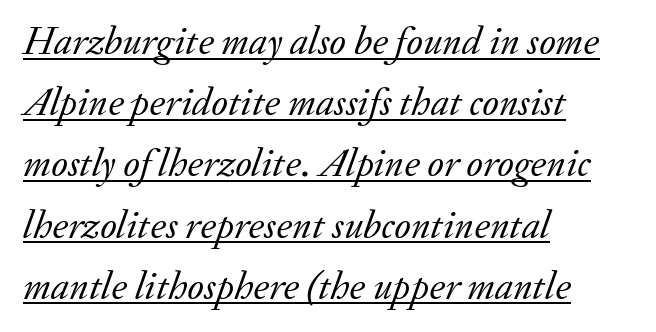
There's an unmistakable incline to the writing here. Each letter keeps its own natural width here, so spacing adapts to shape. The rendering uses the underline text-decoration. Is the type heavy? It reads as light-to-regular instead.
